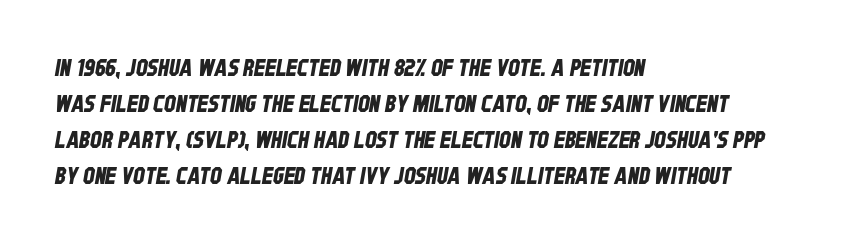
Q: Is the text underlined? A: No.
Q: How is the paragraph aligned? A: Left-aligned.
Q: Is the spacing between letters normal or unusually wide? A: Normal.
Q: Is the spacing between lines tight, normal or loose? A: Normal.
